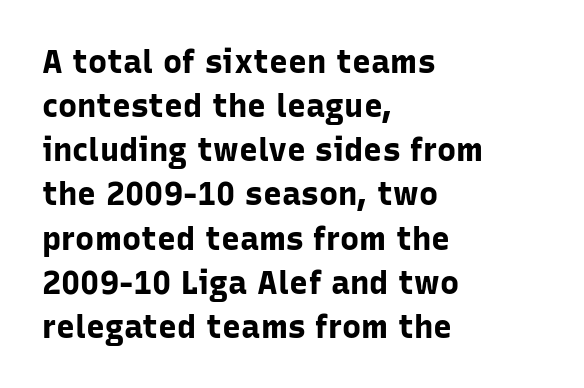
The image shows 32 px bold sans-serif type, upright; set left-aligned, normal line spacing (1.38x), normal letter spacing, not underlined; low stroke contrast and a medium x-height.
